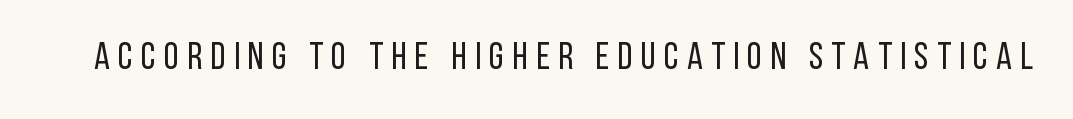
There is plenty of visible air inserted between adjacent glyphs. Looks like regular typesetting: each glyph gets only the width it needs. Quick note: not italic, upright. Letterform terminals end flat and unadorned throughout the passage. Unmarked baselines from the first word to the last.
